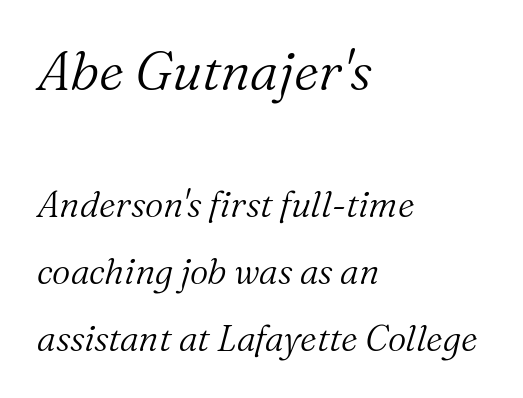
Q: Is the text bold? A: No.
Q: Is the text italic (slanted)? A: Yes, it leans right by about 16 degrees.
Q: Is the typeface a serif or a sans-serif typeface? A: Serif.
Q: Is the text underlined? A: No.
Q: How is the paragraph aligned? A: Left-aligned.
Q: Is the spacing between letters normal or unusually wide? A: Normal.
Q: Which block of text is set in a larger size, the first (top) or the second (bottom)? A: The first (top) one.
Q: Width (condensed, normal, or wide)? A: Normal.
Q: Stroke contrast? A: Medium.
Q: x-height? A: Medium.
Q: Monospaced? A: No.
